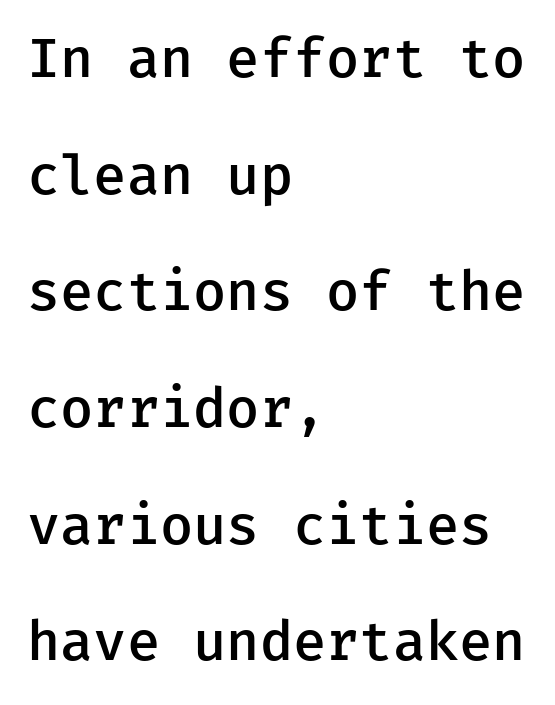
The image shows 54 px semibold sans-serif type, upright, monospaced; set left-aligned, loose line spacing (2.16x), normal letter spacing, not underlined; low stroke contrast and a medium x-height.
